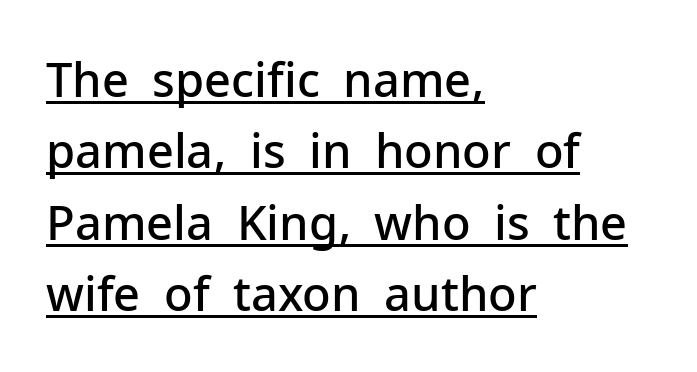
Stroke thickness is moderately raised; the sample reads as semibold. The string is rendered with underlining switched on. Nothing sits at the stroke ends, so this counts as sans-serif. Is this a fixed-width face? No — the glyphs have proportional, varying widths. Unlike italic type, these characters show no tilt at all.
